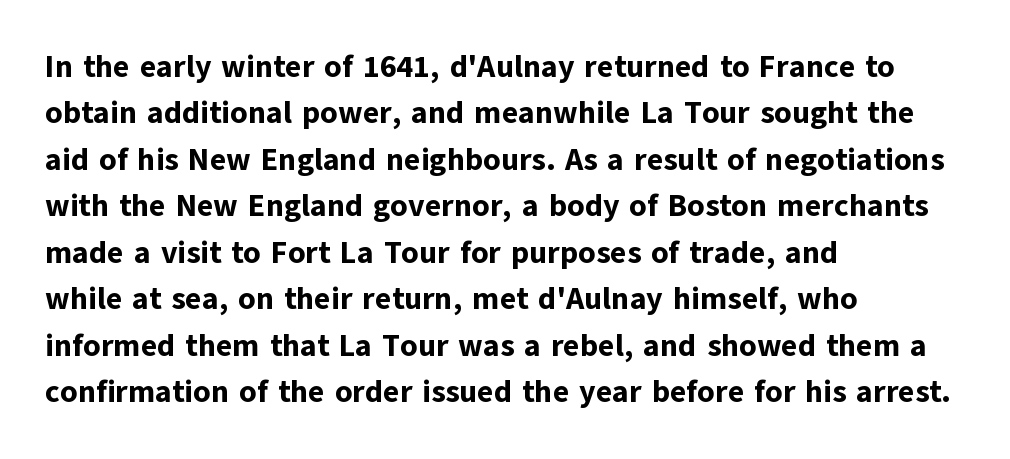
{"serif": "no", "italic": "no", "bold": "yes", "weight": "bold", "width": "normal", "stroke_contrast": "low", "x_height": "medium", "monospaced": "no", "underline": "no", "align": "left", "line_spacing": "normal", "line_spacing_ratio": 1.5, "letter_spacing": "normal", "letter_spacing_em": 0.0, "glyph_px": 31}
